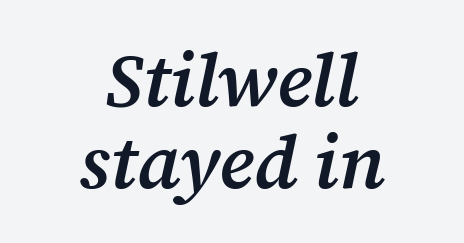
Q: Is the text bold? A: Semi-bold.
Q: Is the text italic (slanted)? A: Yes, it leans right by about 12 degrees.
Q: Is the typeface a serif or a sans-serif typeface? A: Serif.
Q: Is the text underlined? A: No.
Q: How is the paragraph aligned? A: Centered.
Q: Is the spacing between letters normal or unusually wide? A: Normal.
Q: Is the spacing between lines tight, normal or loose? A: Tight.
Q: Width (condensed, normal, or wide)? A: Normal.
Q: Stroke contrast? A: Medium.
Q: x-height? A: Medium.
Q: Monospaced? A: No.
